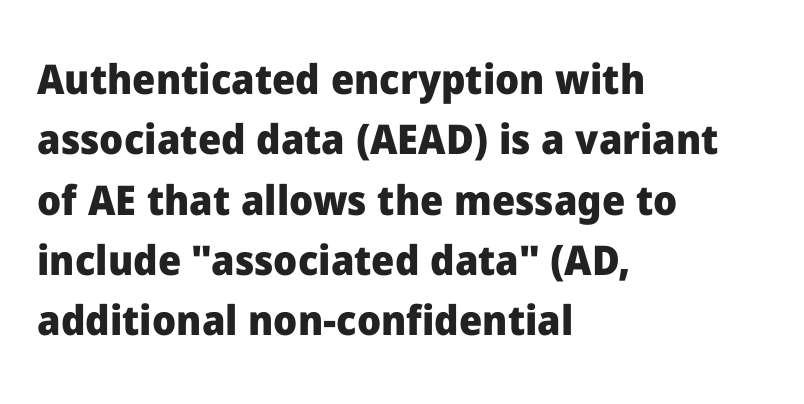
{"serif": "no", "italic": "no", "bold": "yes", "weight": "heavy", "width": "normal", "stroke_contrast": "low", "x_height": "medium", "monospaced": "no", "underline": "no", "align": "left", "line_spacing": "normal", "line_spacing_ratio": 1.47, "letter_spacing": "normal", "letter_spacing_em": 0.0, "glyph_px": 41}
